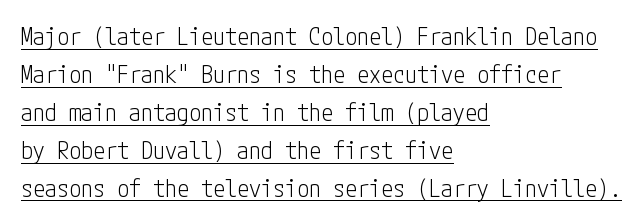
{"italic": "no", "bold": "no", "underline": "yes", "align": "left", "line_spacing": "normal", "line_spacing_ratio": 1.58, "letter_spacing": "normal", "letter_spacing_em": 0.0, "glyph_px": 24}
